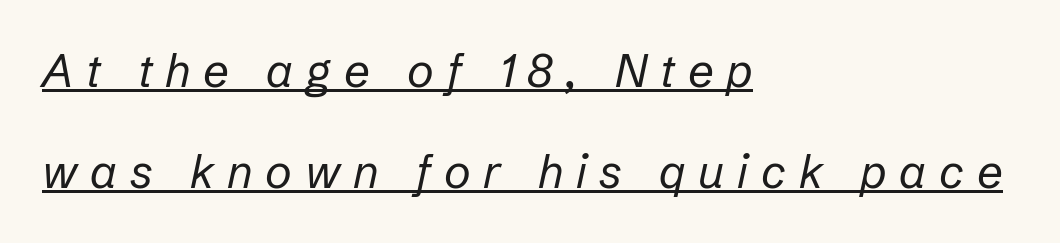
{"italic": "yes", "lean": "right", "slant_degrees": 12, "bold": "no", "weight": "regular", "width": "normal", "stroke_contrast": "low", "x_height": "medium", "monospaced": "no", "underline": "yes", "align": "left", "line_spacing": "loose", "line_spacing_ratio": 2.2, "letter_spacing": "wide", "letter_spacing_em": 0.28, "glyph_px": 46}
